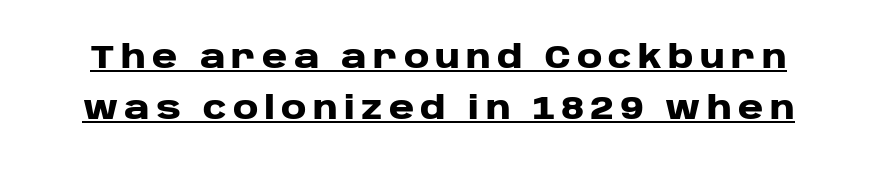
{"serif": "no", "italic": "no", "bold": "yes", "weight": "heavy", "width": "wide", "stroke_contrast": "low", "x_height": "large", "monospaced": "no", "underline": "yes", "line_spacing": "normal", "line_spacing_ratio": 1.63, "letter_spacing": "wide", "letter_spacing_em": 0.2, "glyph_px": 31}
